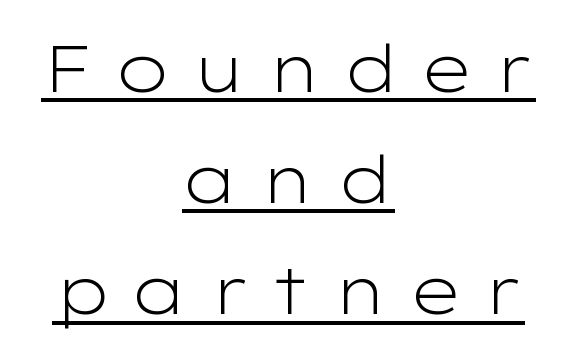
{"serif": "no", "italic": "no", "bold": "no", "weight": "light", "width": "wide", "stroke_contrast": "low", "x_height": "medium", "monospaced": "no", "underline": "yes", "align": "center", "line_spacing_ratio": 1.71, "letter_spacing": "wide", "letter_spacing_em": 0.3, "glyph_px": 65}
